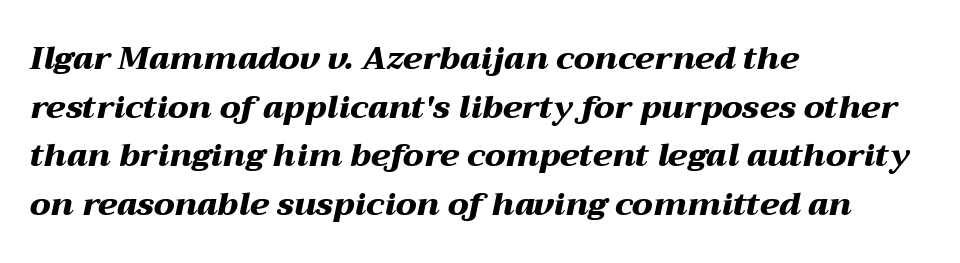
The image shows 32 px heavy, wide type, italic (leaning right); set left-aligned, normal line spacing (1.52x), normal letter spacing, not underlined; medium stroke contrast and a medium x-height.
